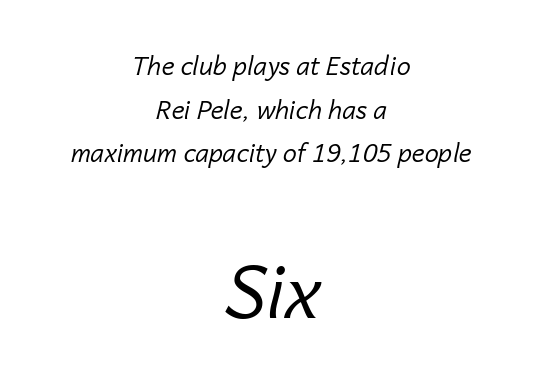
Q: Is the text bold? A: No.
Q: Is the text italic (slanted)? A: Yes, it leans right by about 14 degrees.
Q: Is the text underlined? A: No.
Q: How is the paragraph aligned? A: Centered.
Q: Is the spacing between letters normal or unusually wide? A: Normal.
Q: Which block of text is set in a larger size, the first (top) or the second (bottom)? A: The second (bottom) one.
Q: Width (condensed, normal, or wide)? A: Normal.
Q: Stroke contrast? A: Low.
Q: x-height? A: Medium.
Q: Monospaced? A: No.
